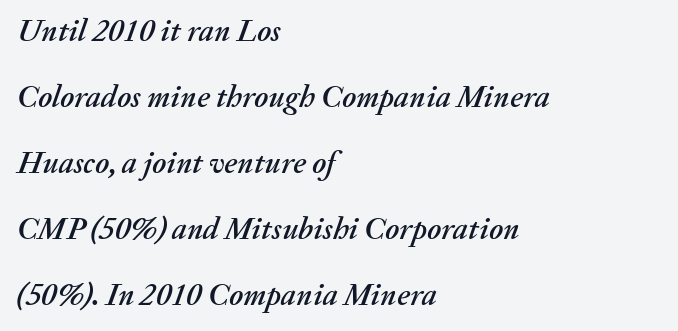
The image shows 31 px text type, italic (leaning right); set left-aligned, loose line spacing (2.13x), normal letter spacing, not underlined; medium stroke contrast and a medium x-height.
